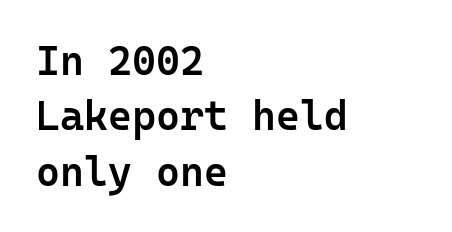
{"serif": "no", "italic": "no", "bold": "semi", "weight": "semibold", "width": "normal", "stroke_contrast": "low", "x_height": "medium", "monospaced": "yes", "underline": "no", "align": "left", "line_spacing": "normal", "line_spacing_ratio": 1.35, "letter_spacing": "normal", "letter_spacing_em": 0.0, "glyph_px": 41}
